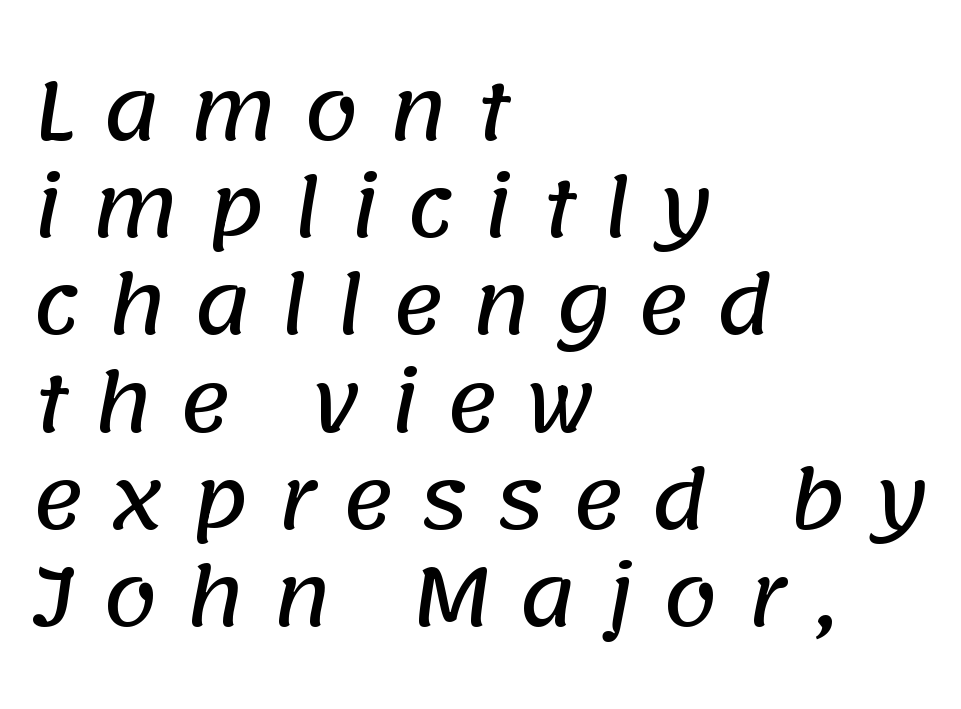
Q: Is the typeface a serif or a sans-serif typeface? A: Sans-serif.
Q: Is the text underlined? A: No.
Q: How is the paragraph aligned? A: Left-aligned.
Q: Is the spacing between letters normal or unusually wide? A: Unusually wide.
Q: Width (condensed, normal, or wide)? A: Normal.
Q: Stroke contrast? A: Low.
Q: x-height? A: Large.
Q: Monospaced? A: No.
